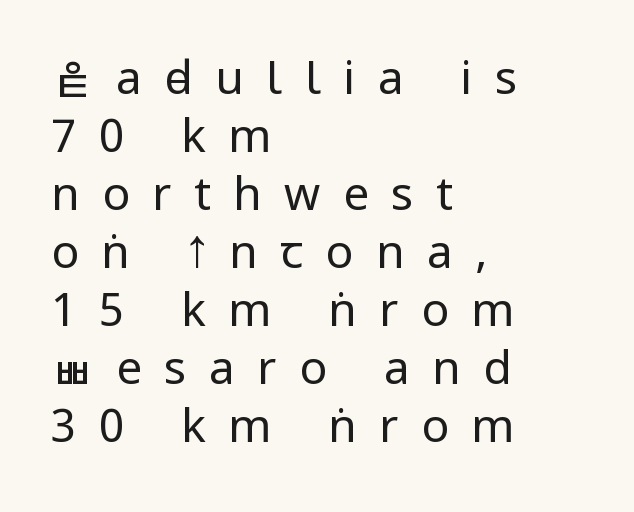
Heft: none added — not bold. Style check: upright. Spacing between characters has been opened up far beyond the box default. Normally led — the rows are evenly, conventionally spaced.
